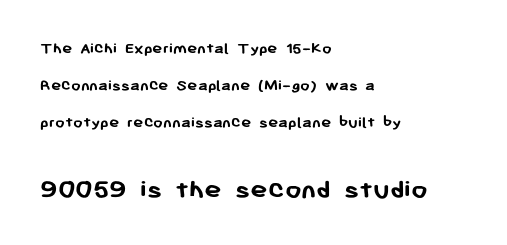
The image shows 29 px semibold sans-serif type, upright; set left-aligned, loose line spacing (2.19x), normal letter spacing, not underlined; the second (bottom) block is 1.71x larger; low stroke contrast and a medium x-height.
